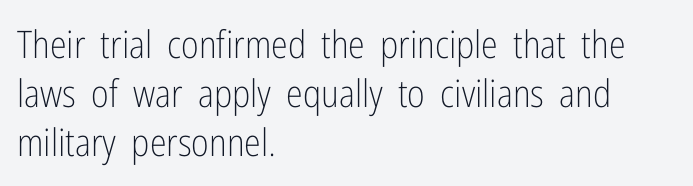
Q: Is the text bold? A: No.
Q: Is the text italic (slanted)? A: No, it is upright.
Q: Is the typeface a serif or a sans-serif typeface? A: Sans-serif.
Q: Is the text underlined? A: No.
Q: How is the paragraph aligned? A: Left-aligned.
Q: Is the spacing between letters normal or unusually wide? A: Normal.
Q: Is the spacing between lines tight, normal or loose? A: Normal.
Q: Width (condensed, normal, or wide)? A: Condensed.
Q: Stroke contrast? A: Low.
Q: x-height? A: Medium.
Q: Monospaced? A: No.
